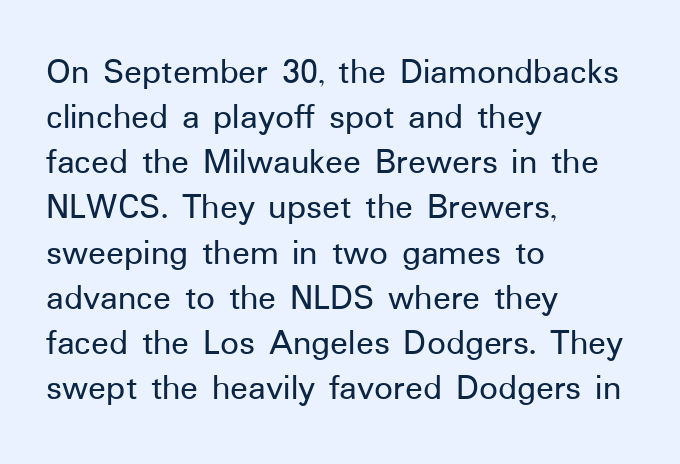
{"serif": "no", "italic": "no", "width": "normal", "stroke_contrast": "low", "x_height": "medium", "monospaced": "no", "underline": "no", "align": "left", "line_spacing_ratio": 1.22, "letter_spacing": "normal", "letter_spacing_em": 0.0, "glyph_px": 37}
